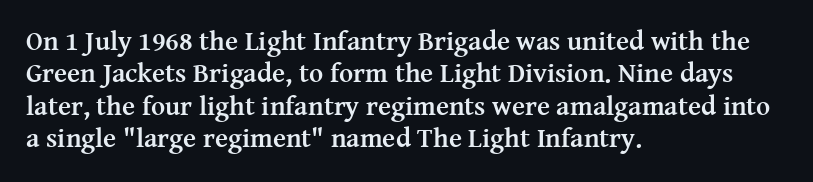
The image shows 27 px bold type, upright; set left-aligned, line spacing 1.2x, normal letter spacing, not underlined.
